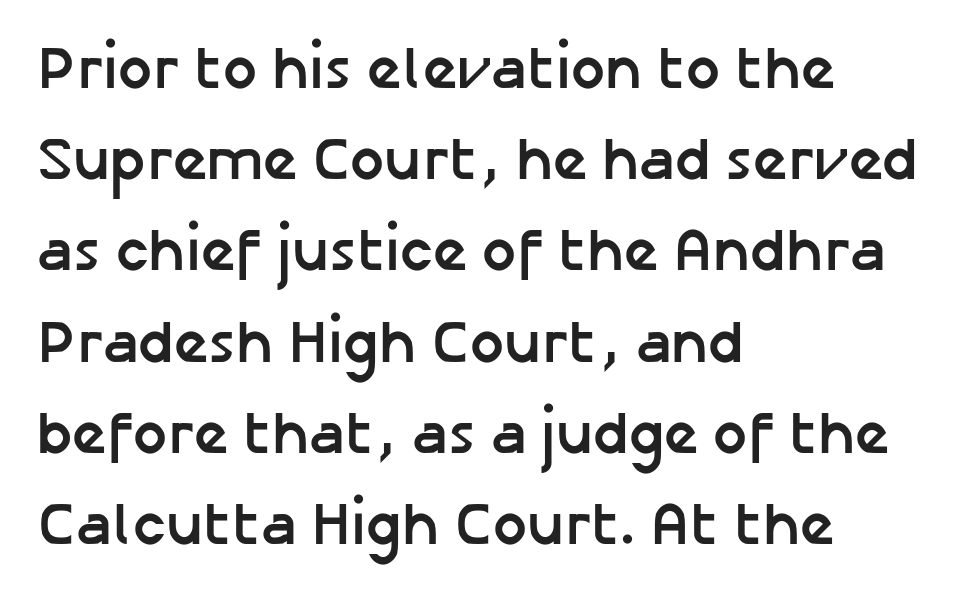
Q: Is the text bold? A: Yes.
Q: Is the text italic (slanted)? A: No, it is upright.
Q: Is the typeface a serif or a sans-serif typeface? A: Sans-serif.
Q: Is the text underlined? A: No.
Q: How is the paragraph aligned? A: Left-aligned.
Q: Is the spacing between letters normal or unusually wide? A: Normal.
Q: Is the spacing between lines tight, normal or loose? A: Normal.
Q: Width (condensed, normal, or wide)? A: Normal.
Q: Stroke contrast? A: Low.
Q: x-height? A: Medium.
Q: Monospaced? A: No.
